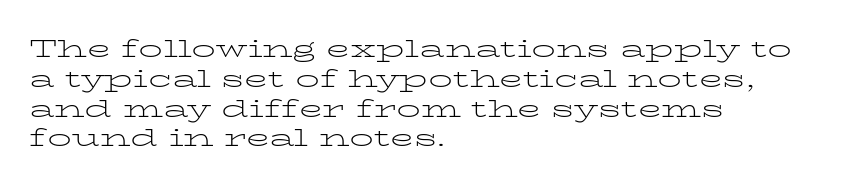
If you drew a line through each stem, it would be perfectly vertical. Tracking value appears to be zero — textbook default spacing. The rag falls on the right side of this text block. The face looks like a standard text weight, possibly lighter. The string is rendered with underlining switched off.
